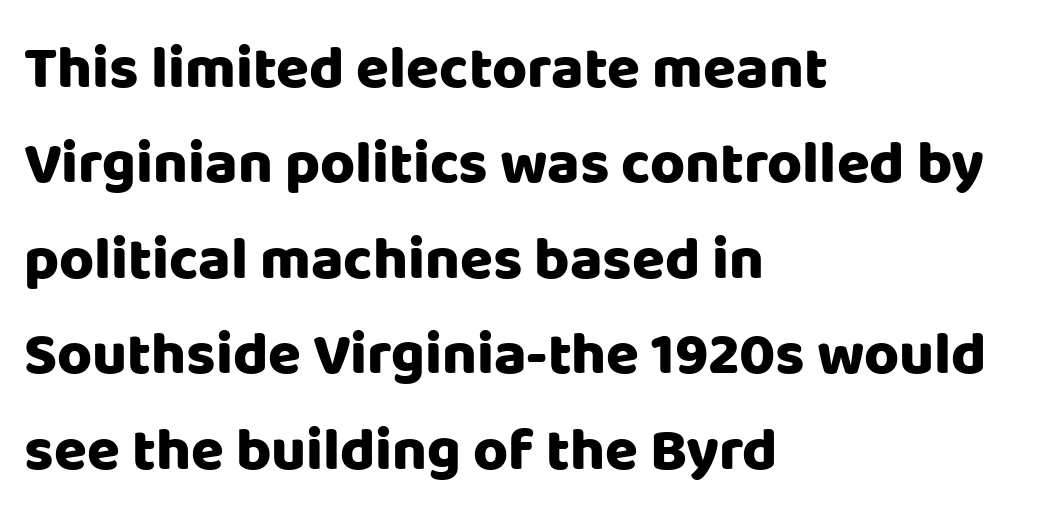
The image shows 60 px heavy sans-serif type, upright; set left-aligned, normal line spacing (1.59x), normal letter spacing, not underlined; low stroke contrast and a large x-height.
